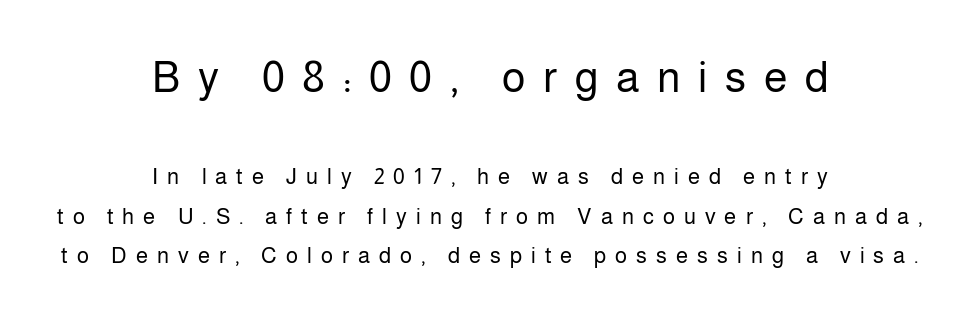
The block sitting higher on the canvas is the one with enlarged characters. Is this a sans? Yes — the strokes have no serifs. The letters advance in unequal steps, a hallmark of proportional type. Notice how the passage keeps no hard edge, just a central spine. The tracking jumps out immediately: characters are airy and widely separated. Honestly, there is no underline to notice here at all.
